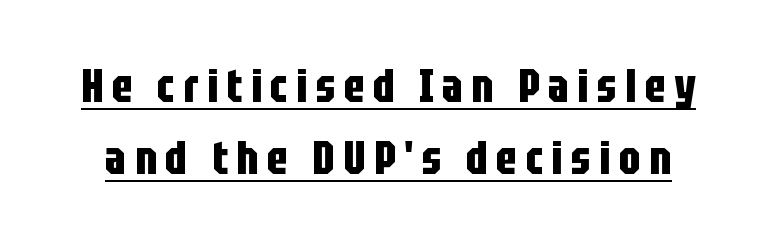
The image shows 47 px bold, condensed sans-serif type, upright; set normal line spacing (1.54x), underlined; low stroke contrast and a large x-height.
